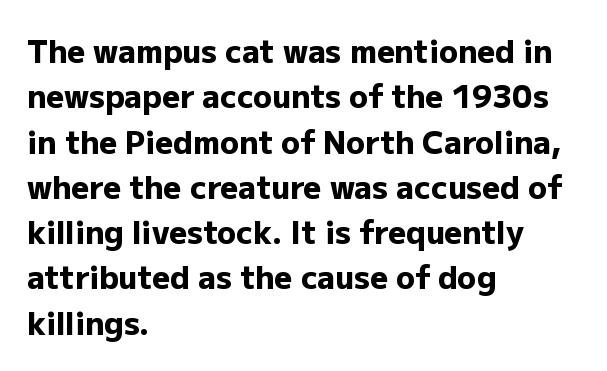
A typesetter would call this proportional, since set widths differ per character. Unlike a traditional serif, this face leaves its strokes unadorned. Look at the tracking — it's just the regular setting, nothing added. Underlining? Definitely not there.
